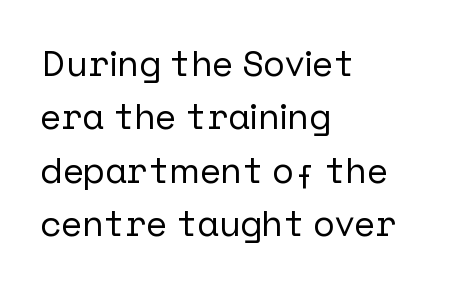
Q: Is the text italic (slanted)? A: No, it is upright.
Q: Is the typeface a serif or a sans-serif typeface? A: Sans-serif.
Q: Is the text underlined? A: No.
Q: How is the paragraph aligned? A: Left-aligned.
Q: Is the spacing between letters normal or unusually wide? A: Normal.
Q: Is the spacing between lines tight, normal or loose? A: Normal.
Q: Width (condensed, normal, or wide)? A: Normal.
Q: Stroke contrast? A: Low.
Q: x-height? A: Medium.
